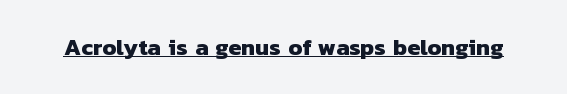
Q: Is the text bold? A: Yes.
Q: Is the text underlined? A: Yes.
Q: Is the spacing between letters normal or unusually wide? A: Normal.
